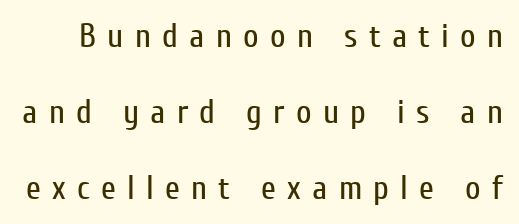
Q: Is the text bold? A: No.
Q: Is the text italic (slanted)? A: No, it is upright.
Q: Is the typeface a serif or a sans-serif typeface? A: Sans-serif.
Q: Is the text underlined? A: No.
Q: Is the spacing between letters normal or unusually wide? A: Unusually wide.
Q: Is the spacing between lines tight, normal or loose? A: Loose.
Q: Width (condensed, normal, or wide)? A: Condensed.
Q: Stroke contrast? A: Low.
Q: x-height? A: Medium.
Q: Monospaced? A: No.
